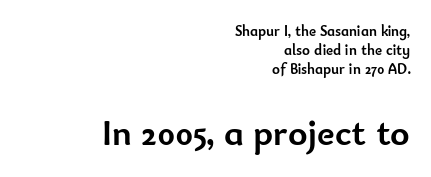
Posture: upright roman. Right-aligned paragraph, ragged on the left. Horizontal bands of white between lines are of average thickness. Bigger letters appear in the bottom chunk; the top chunk is reduced. These lines are rendered in a variable-pitch font. In terms of letterspacing, this is plain default setting.
